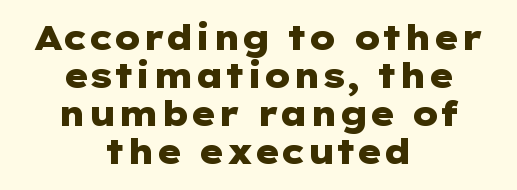
The image shows 34 px heavy, wide sans-serif type, upright; set centered, tight line spacing (1.12x), normal letter spacing, not underlined; low stroke contrast and a medium x-height.
